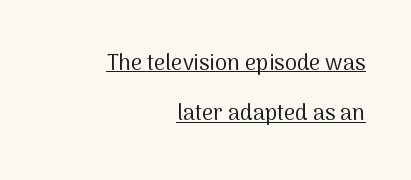
Q: Is the text bold? A: No.
Q: Is the text italic (slanted)? A: No, it is upright.
Q: Is the text underlined? A: Yes.
Q: How is the paragraph aligned? A: Right-aligned.
Q: Is the spacing between letters normal or unusually wide? A: Normal.
Q: Is the spacing between lines tight, normal or loose? A: Loose.
